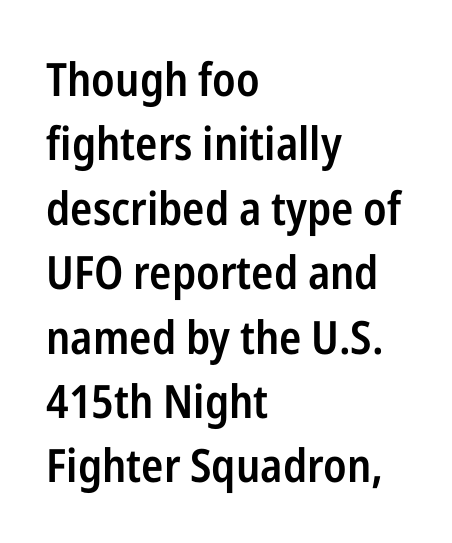
The letters sit at their default tracking, neither squeezed nor spread. Evenly set lines give the paragraph a standard silhouette. In terms of letterform style, serifs are entirely absent. Does the copy run flush right? No — it runs flush left. The face used here is a semibold: visibly heavier than regular, lighter than bold. It's the straight-up-and-down kind of type.
